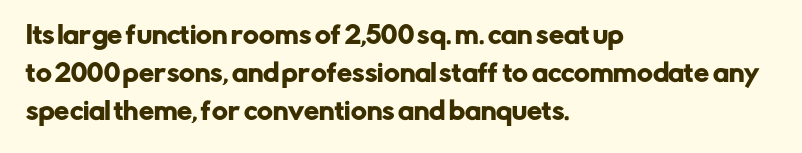
The image shows 24 px text type, upright; set left-aligned, normal line spacing (1.59x), normal letter spacing, not underlined.
